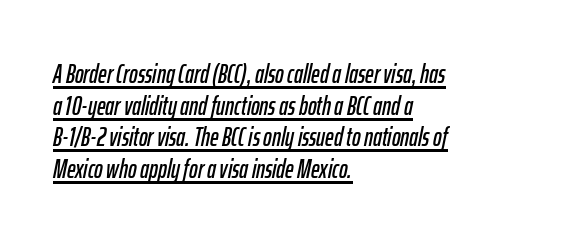
Would a proofreader flag this as italicized? Yes. Left-aligned paragraph, ragged on the right. A rule runs beneath these lines of type. What stands out about the letter spacing? Nothing — it is the standard amount.
